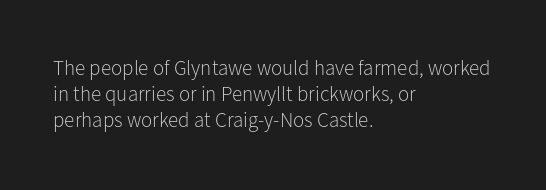
Q: Is the text bold? A: No.
Q: Is the text italic (slanted)? A: No, it is upright.
Q: Is the text underlined? A: No.
Q: How is the paragraph aligned? A: Left-aligned.
Q: Is the spacing between letters normal or unusually wide? A: Normal.
Q: Is the spacing between lines tight, normal or loose? A: Normal.
